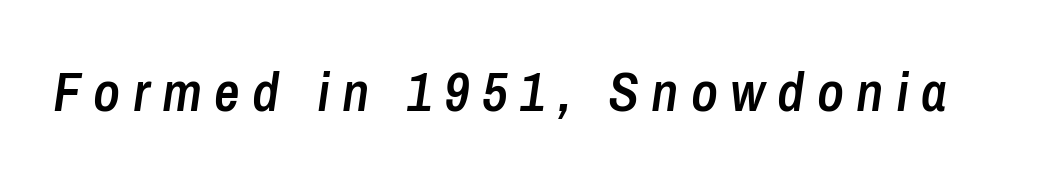
A clean baseline with only descenders dipping below it. Notice how the stems are inclined rather than vertical — that's the hallmark of italics. The sample has been set in demibold, a notch under bold. Varying glyph widths throughout — classic text-font behaviour. The tracking jumps out immediately: characters are airy and widely separated.
